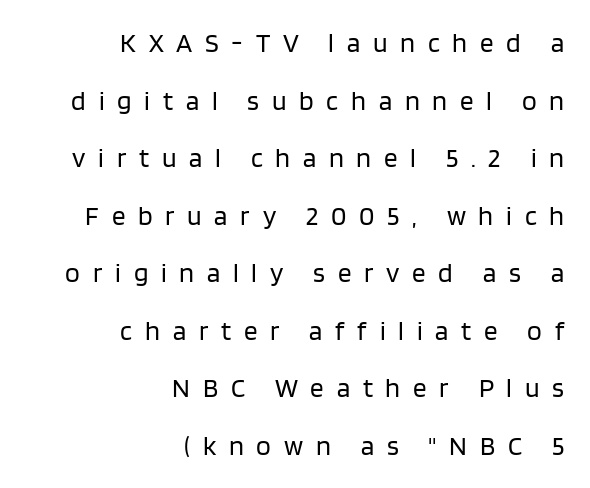
{"italic": "no", "bold": "no", "underline": "no", "align": "right", "line_spacing": "loose", "line_spacing_ratio": 2.13, "letter_spacing": "wide", "letter_spacing_em": 0.47, "glyph_px": 27}
